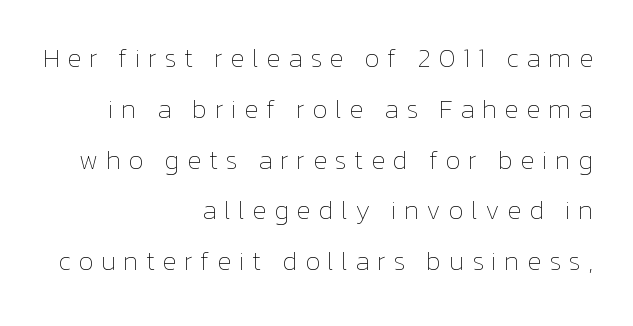
Stem width sits at or under what a default text font uses. Lines of text with bare space underneath. This rendering widens character spacing well past its baseline value. Every row of glyphs terminates at an identical x-position on the right. In terms of posture, this sample is upright.
